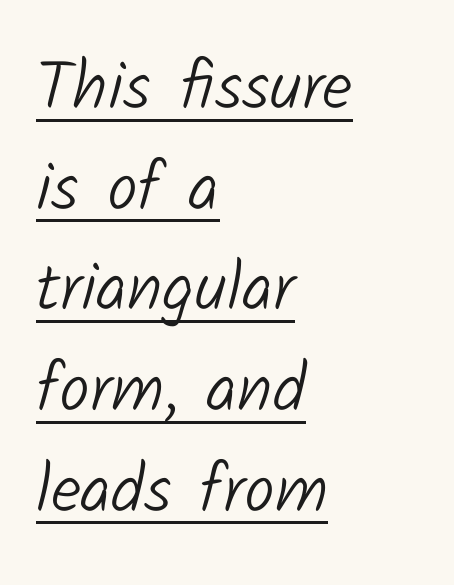
The image shows 68 px light sans-serif type; set left-aligned, normal line spacing (1.48x), normal letter spacing, underlined; low stroke contrast and a medium x-height.
